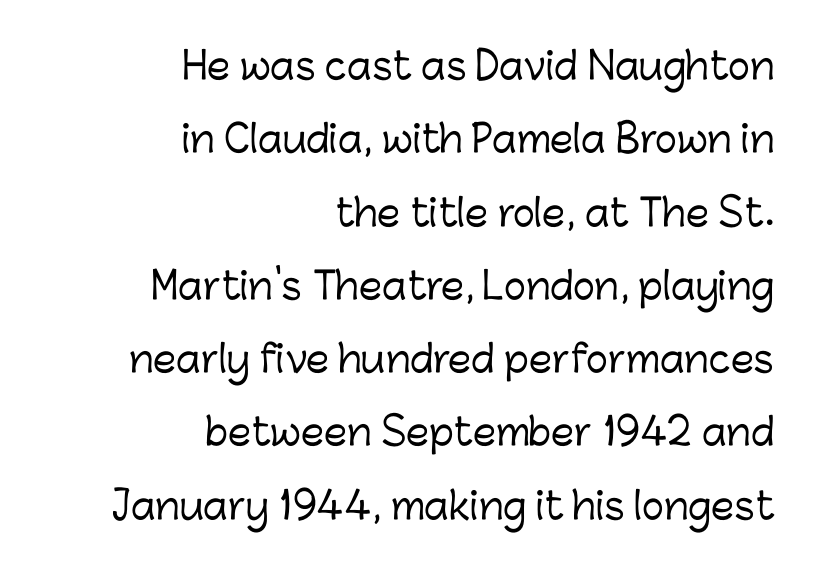
The image shows 37 px sans-serif type, upright; set right-aligned, loose line spacing (1.98x), normal letter spacing, not underlined; low stroke contrast and a medium x-height.
